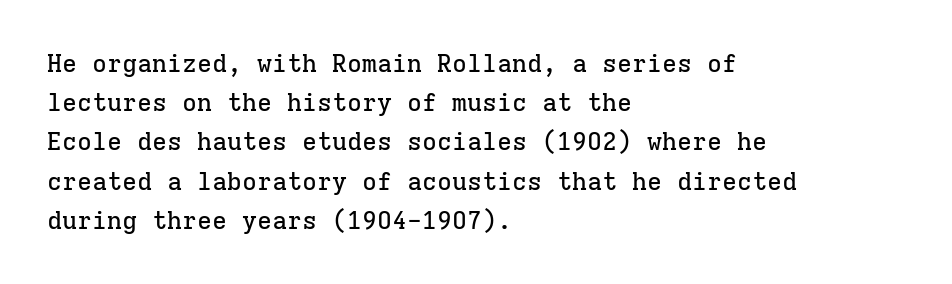
The foot of each line stays bare and open. Upright lettering throughout. Characters follow at the spacing the type designer built in. Line spacing here is normal.
